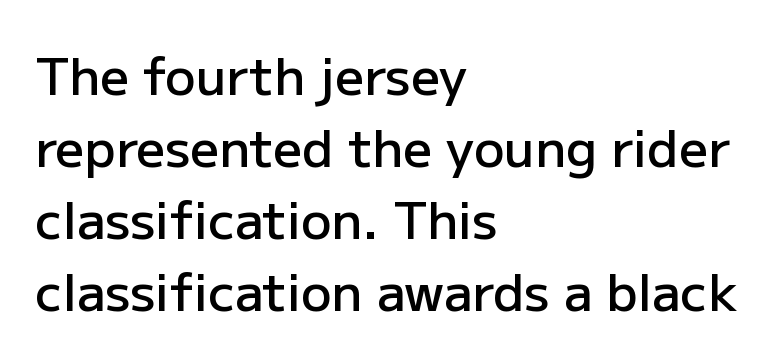
Q: Is the text bold? A: Semi-bold.
Q: Is the text italic (slanted)? A: No, it is upright.
Q: Is the typeface a serif or a sans-serif typeface? A: Sans-serif.
Q: Is the text underlined? A: No.
Q: How is the paragraph aligned? A: Left-aligned.
Q: Is the spacing between letters normal or unusually wide? A: Normal.
Q: Is the spacing between lines tight, normal or loose? A: Normal.
Q: Width (condensed, normal, or wide)? A: Normal.
Q: Stroke contrast? A: Low.
Q: x-height? A: Medium.
Q: Monospaced? A: No.
